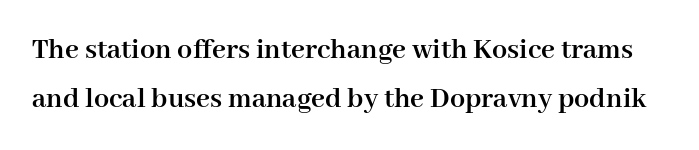
{"serif": "yes", "italic": "no", "bold": "yes", "weight": "semibold", "width": "normal", "stroke_contrast": "high", "x_height": "medium", "monospaced": "no", "underline": "no", "line_spacing": "normal", "line_spacing_ratio": 1.63, "letter_spacing": "normal", "letter_spacing_em": 0.0, "glyph_px": 30}
